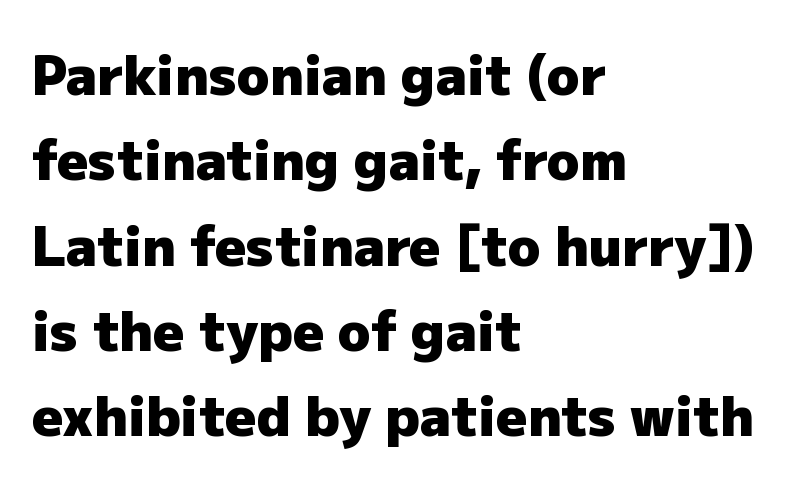
The image shows 54 px heavy sans-serif type, upright; set left-aligned, normal line spacing (1.58x), normal letter spacing, not underlined; low stroke contrast and a medium x-height.
